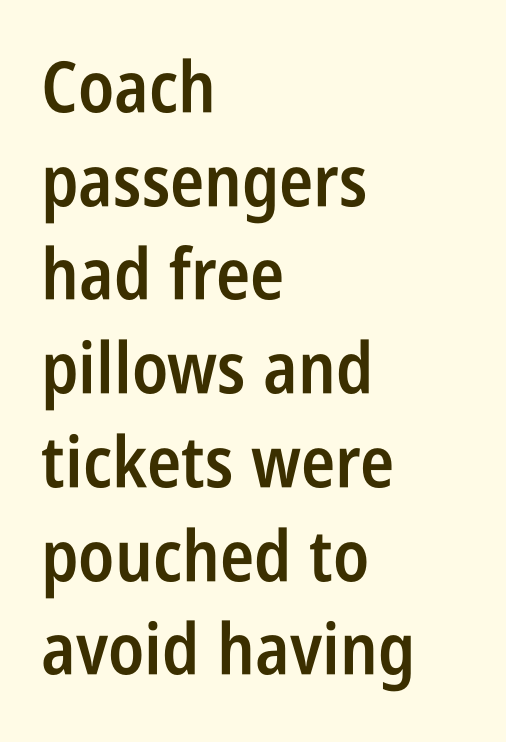
Q: Is the text bold? A: Semi-bold.
Q: Is the text italic (slanted)? A: No, it is upright.
Q: Is the typeface a serif or a sans-serif typeface? A: Sans-serif.
Q: Is the text underlined? A: No.
Q: How is the paragraph aligned? A: Left-aligned.
Q: Is the spacing between letters normal or unusually wide? A: Normal.
Q: Is the spacing between lines tight, normal or loose? A: Normal.
Q: Width (condensed, normal, or wide)? A: Condensed.
Q: Stroke contrast? A: Low.
Q: x-height? A: Large.
Q: Monospaced? A: No.
